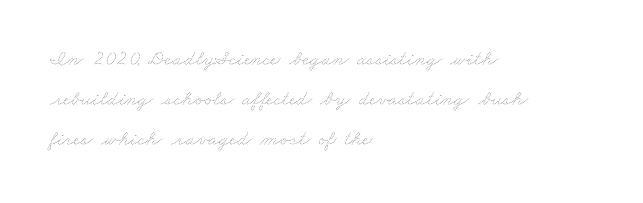
{"bold": "no", "underline": "no", "align": "left", "line_spacing": "loose", "line_spacing_ratio": 1.91, "letter_spacing": "normal", "letter_spacing_em": 0.0, "glyph_px": 21}
